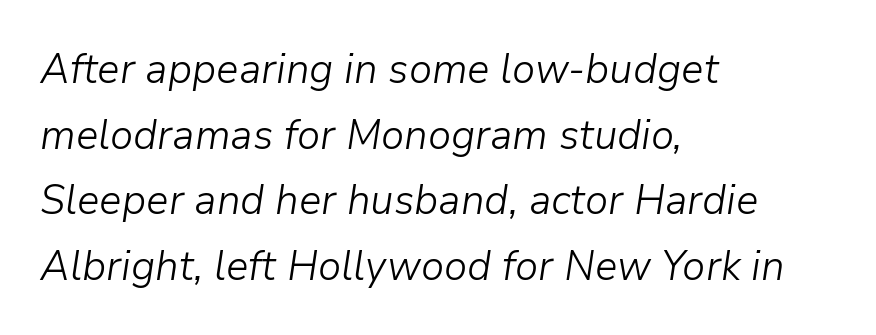
Do the characters align in a grid? No, the font is proportional. Looking at the ascenders, they clearly lean. Only glyphs here, with clear space below each row. Students, note that the glyphs here touch the page at normal intervals. The line-height multiplier appears to be the usual default.
